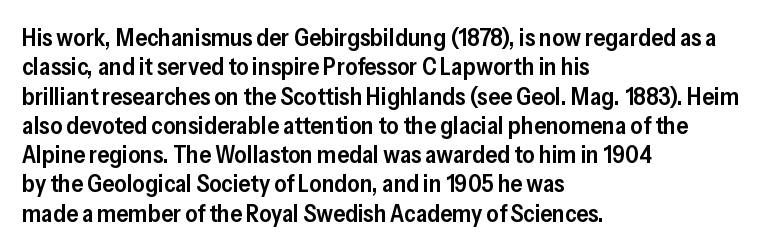
The image shows 24 px text type, upright; set left-aligned, line spacing 1.22x, normal letter spacing, not underlined.
